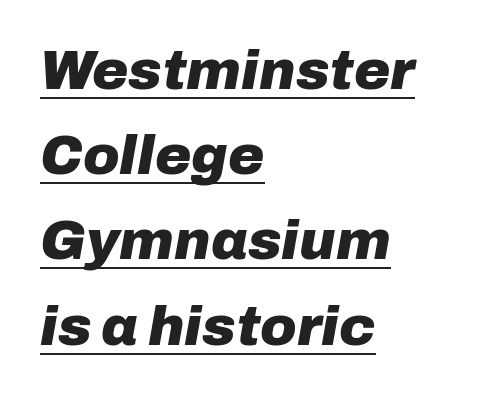
Each new line begins a customary step beneath the previous one. A continuous stroke trails under the words, as in a hyperlink. The gaps between neighbouring characters are ordinary and unremarkable. All the whitespace from short lines collects on the right. Compared with ordinary roman type, these characters are visibly tilted.
